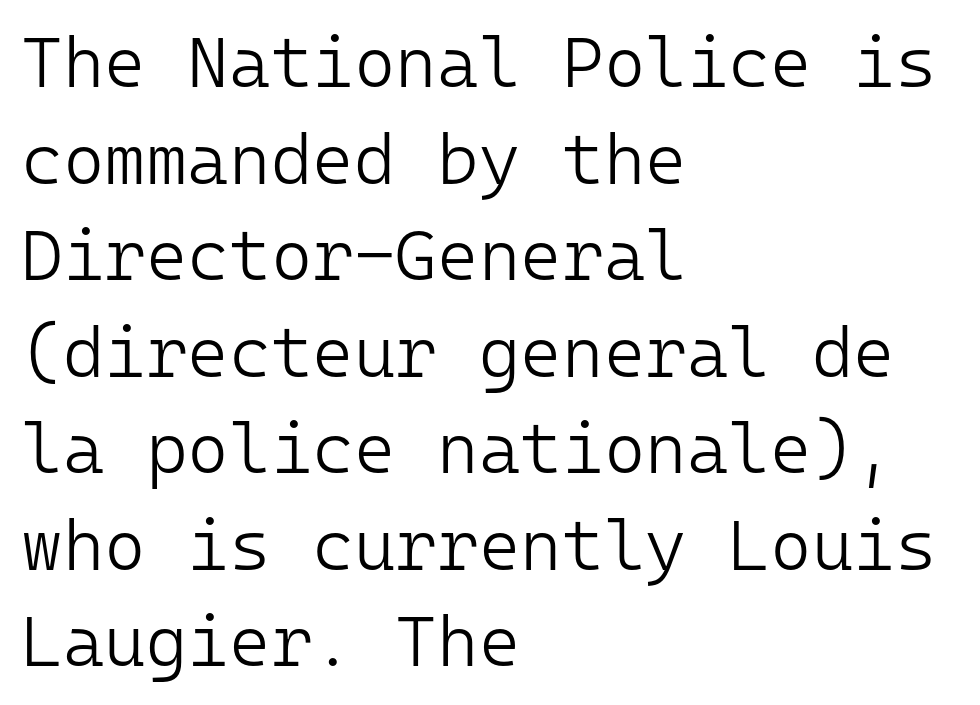
{"serif": "no", "italic": "no", "bold": "no", "weight": "light", "width": "normal", "stroke_contrast": "low", "x_height": "medium", "monospaced": "yes", "underline": "no", "align": "left", "line_spacing": "normal", "line_spacing_ratio": 1.36, "letter_spacing": "normal", "letter_spacing_em": 0.0, "glyph_px": 71}
